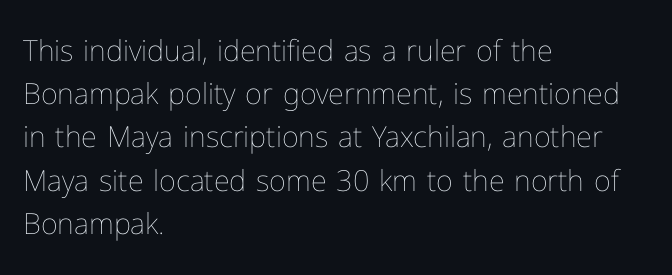
Q: Is the text bold? A: No.
Q: Is the text italic (slanted)? A: No, it is upright.
Q: Is the text underlined? A: No.
Q: How is the paragraph aligned? A: Left-aligned.
Q: Is the spacing between letters normal or unusually wide? A: Normal.
Q: Is the spacing between lines tight, normal or loose? A: Normal.
Q: Width (condensed, normal, or wide)? A: Normal.
Q: Stroke contrast? A: Low.
Q: x-height? A: Medium.
Q: Monospaced? A: No.
